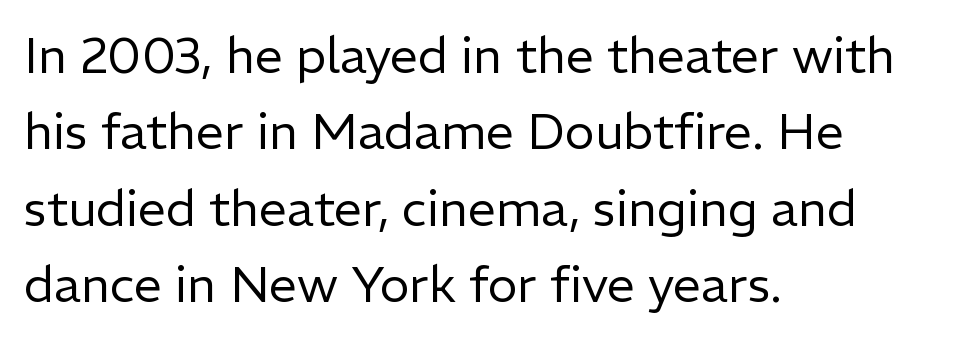
{"serif": "no", "italic": "no", "bold": "no", "weight": "regular", "width": "normal", "stroke_contrast": "low", "x_height": "medium", "monospaced": "no", "underline": "no", "align": "left", "line_spacing": "normal", "line_spacing_ratio": 1.53, "letter_spacing": "normal", "letter_spacing_em": 0.0, "glyph_px": 50}
